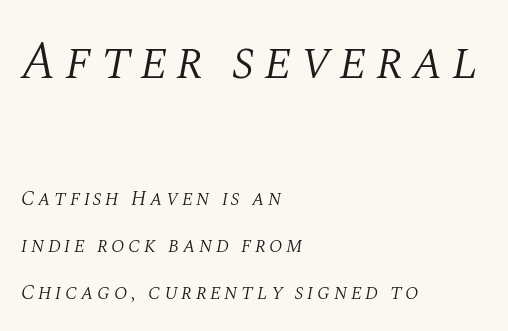
{"serif": "yes", "italic": "yes", "lean": "right", "slant_degrees": 10, "bold": "no", "weight": "light", "width": "normal", "stroke_contrast": "medium", "x_height": "large", "monospaced": "no", "underline": "no", "align": "left", "line_spacing": "loose", "line_spacing_ratio": 2.24, "larger_block": "first", "size_ratio": 2.52, "glyph_px": 53}
